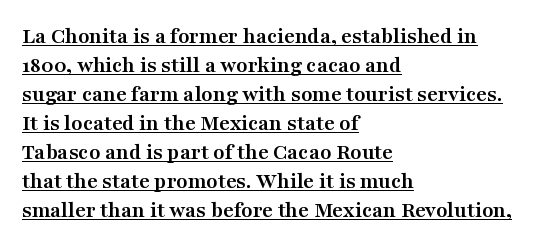
Q: Is the text bold? A: Yes.
Q: Is the text italic (slanted)? A: No, it is upright.
Q: Is the text underlined? A: Yes.
Q: How is the paragraph aligned? A: Left-aligned.
Q: Is the spacing between letters normal or unusually wide? A: Normal.
Q: Is the spacing between lines tight, normal or loose? A: Normal.
